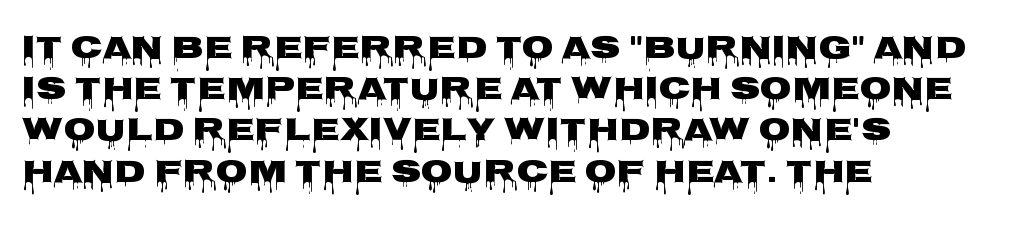
Q: Is the text bold? A: Yes.
Q: Is the text italic (slanted)? A: No, it is upright.
Q: Is the typeface a serif or a sans-serif typeface? A: Sans-serif.
Q: Is the text underlined? A: No.
Q: How is the paragraph aligned? A: Left-aligned.
Q: Is the spacing between letters normal or unusually wide? A: Normal.
Q: Is the spacing between lines tight, normal or loose? A: Normal.
Q: Width (condensed, normal, or wide)? A: Wide.
Q: Stroke contrast? A: Low.
Q: x-height? A: Large.
Q: Monospaced? A: No.
